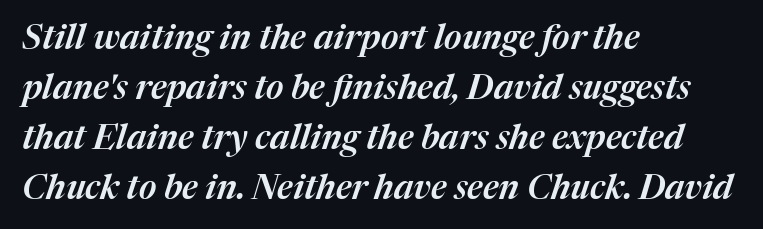
The image shows 34 px text type, italic (leaning right); set left-aligned, normal line spacing (1.47x), normal letter spacing, not underlined; medium stroke contrast and a medium x-height.
